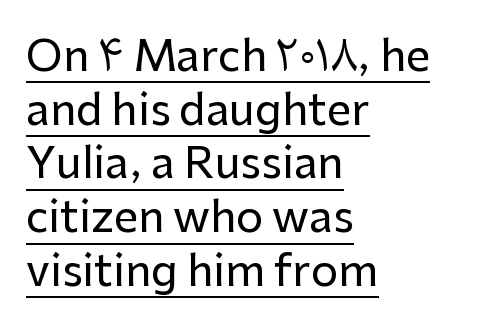
Q: Is the text italic (slanted)? A: No, it is upright.
Q: Is the typeface a serif or a sans-serif typeface? A: Sans-serif.
Q: Is the text underlined? A: Yes.
Q: How is the paragraph aligned? A: Left-aligned.
Q: Is the spacing between letters normal or unusually wide? A: Normal.
Q: Is the spacing between lines tight, normal or loose? A: Normal.
Q: Width (condensed, normal, or wide)? A: Normal.
Q: Stroke contrast? A: Low.
Q: x-height? A: Medium.
Q: Monospaced? A: No.
